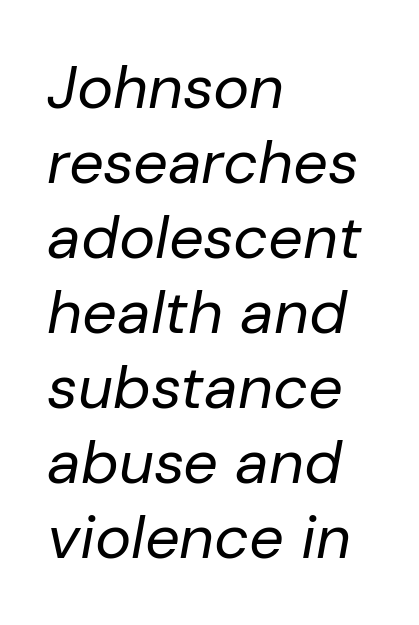
{"italic": "yes", "lean": "right", "slant_degrees": 10, "bold": "no", "weight": "regular", "width": "normal", "stroke_contrast": "low", "x_height": "medium", "monospaced": "no", "underline": "no", "align": "left", "line_spacing_ratio": 1.23, "letter_spacing": "normal", "letter_spacing_em": 0.0, "glyph_px": 61}
